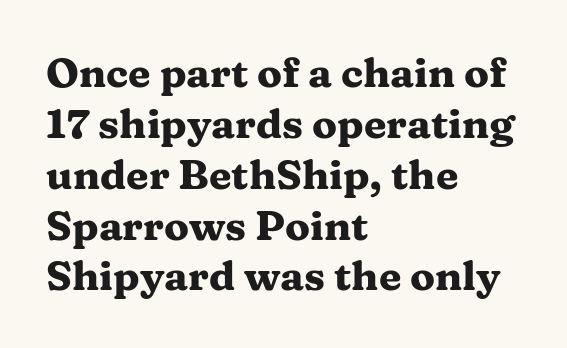
Beneath every word, the page is bare. Horizontally, the lines are justified to the leading edge only. A typesetter would call this proportional, since set widths differ per character. A serif font was chosen for this passage. Posture: straight, roman, zero tilt. Words appear dense and cohesive because spacing is normal.
